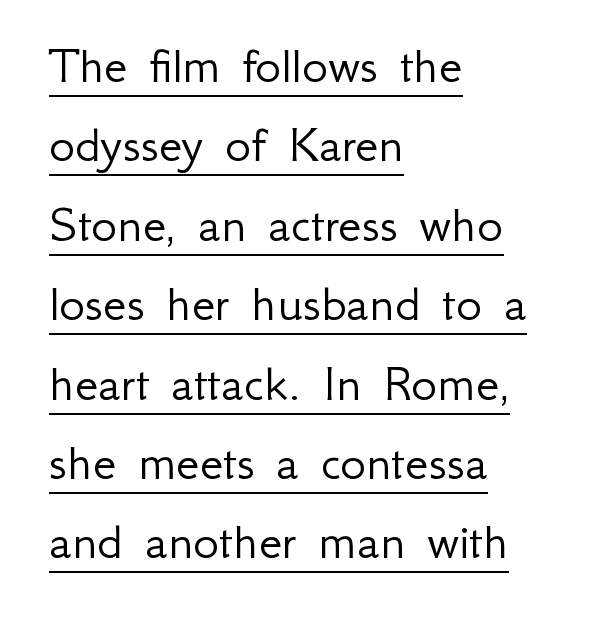
The glyphs are accompanied by a horizontal stroke just below them. Proportional: the letters do not fall into vertical columns. Weight: in the light-to-regular range. This is the regular roman posture of the typeface. Regular leading. Font category for this specimen: sans-serif.
